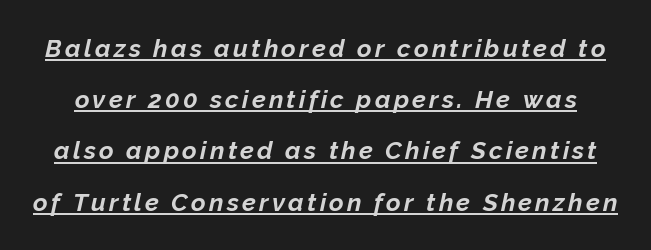
The image shows 25 px bold type, italic (leaning right); set loose line spacing (2.05x), underlined.
